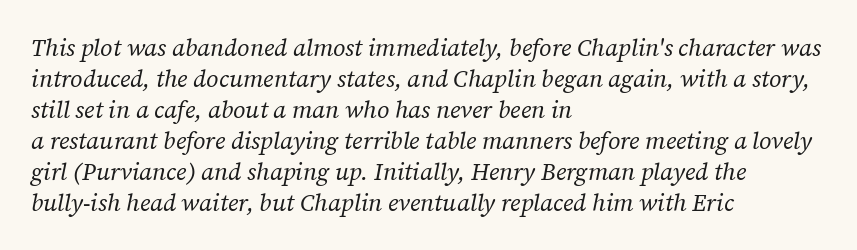
The image shows 24 px text type, italic (leaning right); set left-aligned, normal line spacing (1.29x), normal letter spacing, not underlined.
